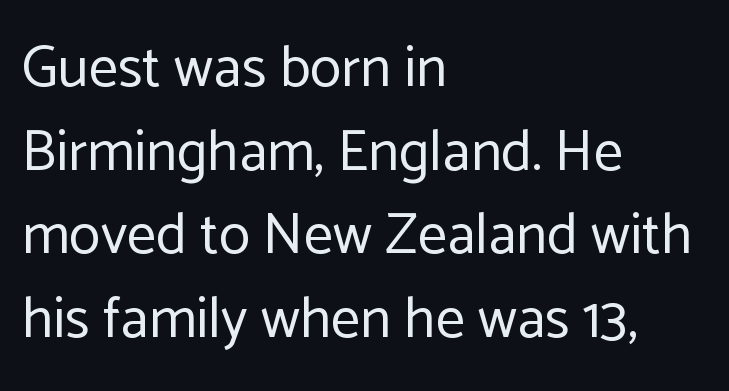
Evenly set lines give the paragraph a standard silhouette. A clean baseline with only descenders dipping below it. Character widths vary here, with narrow letters taking less room than wide ones. The font is comparable to plain body text, perhaps lighter. The rendering anchors every line to the left-hand side.
